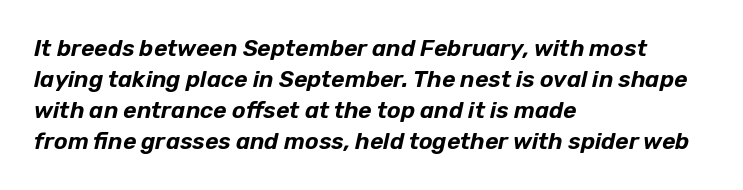
In terms of letterspacing, this is plain default setting. This sample keeps an unexceptional amount of space between lines. Every row of glyphs begins at an identical x-position on the left. The baseline area is clear.
